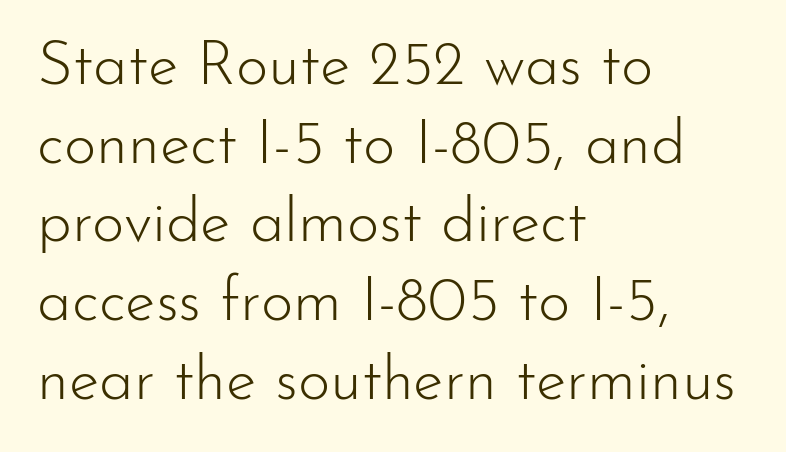
Weight: in the light-to-regular range. Does the copy run flush right? No — it runs flush left. Regarding serifs, this sample does without them. Nothing unusual about the tracking: characters are spaced as the font intends.
